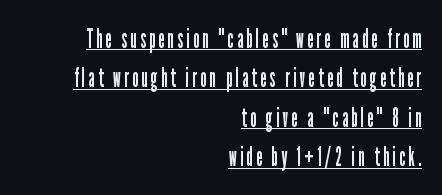
{"italic": "no", "bold": "no", "underline": "yes", "align": "right", "line_spacing": "normal", "line_spacing_ratio": 1.46, "glyph_px": 27}
